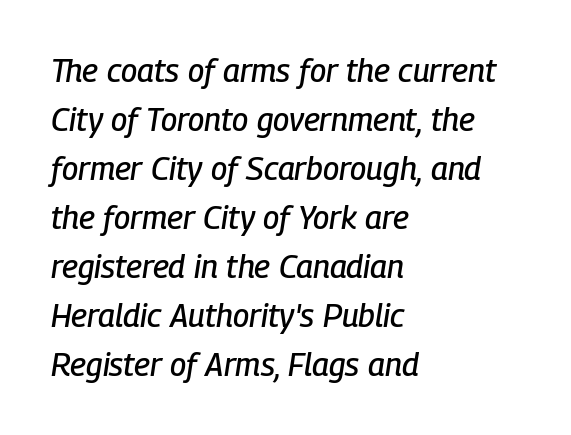
Clear beneath every line of the passage. Tracking here is standard; glyphs follow each other at the usual distance. If you drew a ruler down the left edge, every line would touch it. The whole block is typeset with a tilt. Successive baselines arrive at the customary interval.
